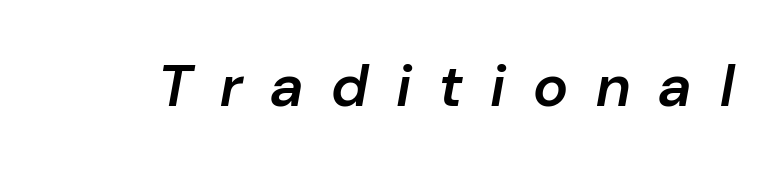
The image shows 59 px semibold type, italic (leaning right); set unusually wide letter spacing (+0.47 em), not underlined; low stroke contrast and a medium x-height.
